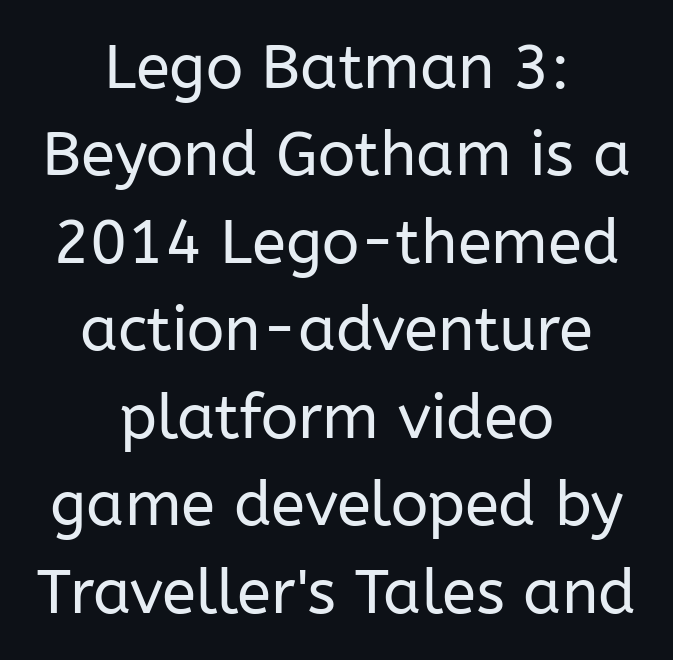
The image shows 62 px regular-weight sans-serif type, upright; set centered, normal line spacing (1.41x), normal letter spacing, not underlined; low stroke contrast and a medium x-height.
